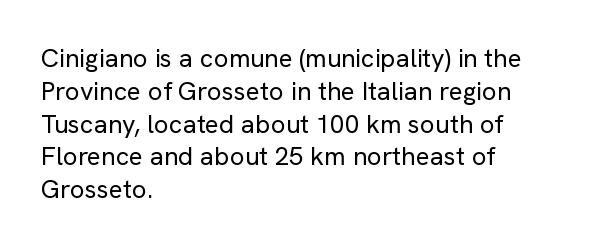
Check the space under the baseline: it is left empty. Posture: upright roman. Is the type heavy? It reads as light-to-regular instead. One-word summary of the alignment: left. The line-height multiplier appears to be the usual default.
